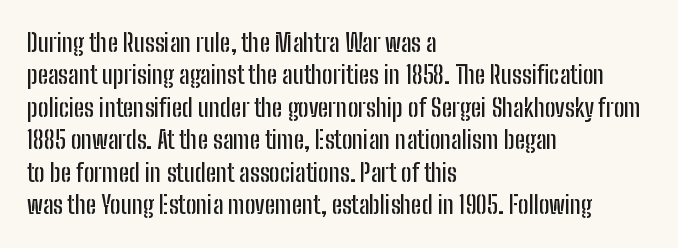
The image shows 25 px text type, upright; set left-aligned, normal line spacing (1.3x), normal letter spacing, not underlined.
